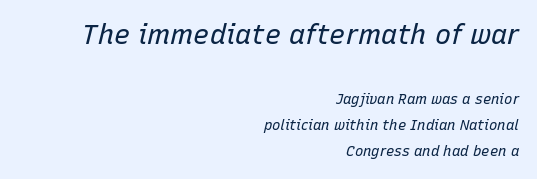
Q: Is the text bold? A: No.
Q: Is the text italic (slanted)? A: Yes, it leans right by about 15 degrees.
Q: Is the text underlined? A: No.
Q: How is the paragraph aligned? A: Right-aligned.
Q: Is the spacing between letters normal or unusually wide? A: Normal.
Q: Which block of text is set in a larger size, the first (top) or the second (bottom)? A: The first (top) one.
